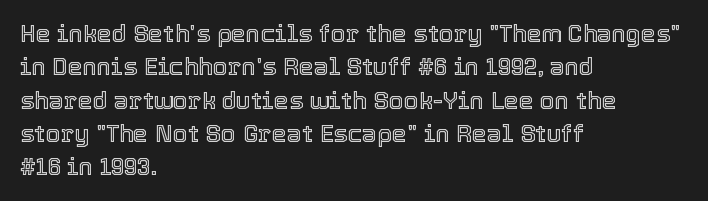
Style check: upright. Bare-footed words on every line. The passage shown has conventional tracking throughout. If you measured baseline to baseline, you'd find a middling distance. A student would call this left alignment; a typographer would say flush left, rag right.
